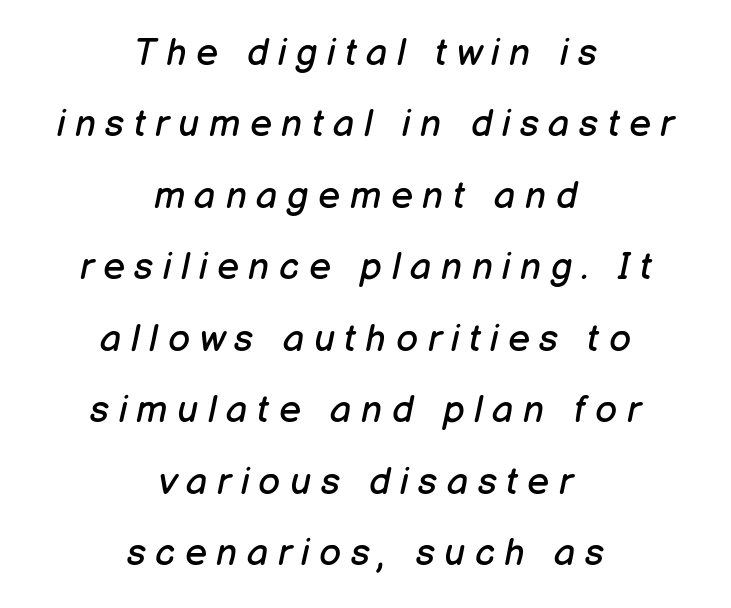
{"italic": "yes", "lean": "right", "slant_degrees": 12, "bold": "no", "weight": "regular", "width": "normal", "stroke_contrast": "low", "x_height": "medium", "monospaced": "no", "underline": "no", "align": "center", "line_spacing_ratio": 1.88, "letter_spacing": "wide", "letter_spacing_em": 0.25, "glyph_px": 38}
